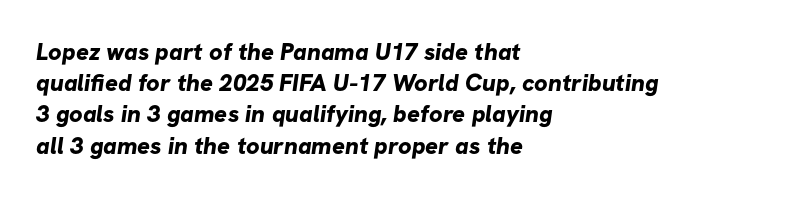
The image shows 24 px bold type; set left-aligned, normal line spacing (1.3x), normal letter spacing, not underlined.
